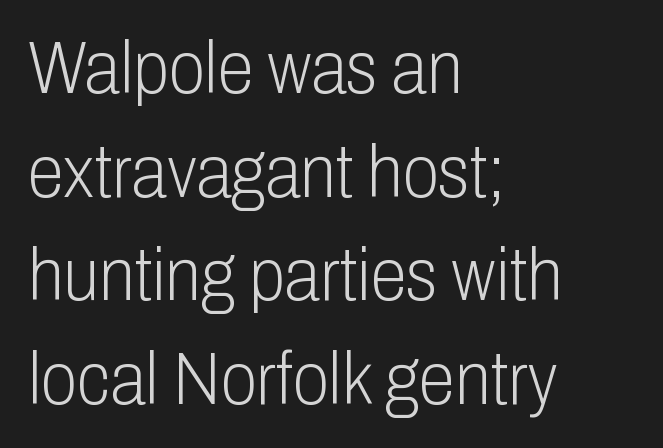
Q: Is the text bold? A: No.
Q: Is the text italic (slanted)? A: No, it is upright.
Q: Is the typeface a serif or a sans-serif typeface? A: Sans-serif.
Q: Is the text underlined? A: No.
Q: How is the paragraph aligned? A: Left-aligned.
Q: Is the spacing between letters normal or unusually wide? A: Normal.
Q: Is the spacing between lines tight, normal or loose? A: Normal.
Q: Width (condensed, normal, or wide)? A: Condensed.
Q: Stroke contrast? A: Low.
Q: x-height? A: Medium.
Q: Monospaced? A: No.
